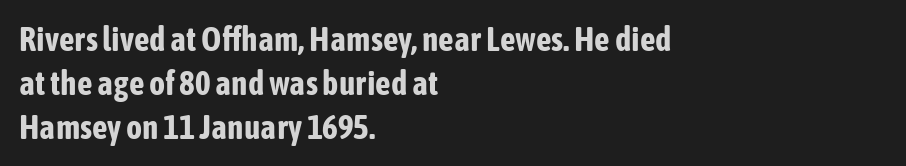
Q: Is the text bold? A: Yes.
Q: Is the text italic (slanted)? A: No, it is upright.
Q: Is the typeface a serif or a sans-serif typeface? A: Sans-serif.
Q: Is the text underlined? A: No.
Q: How is the paragraph aligned? A: Left-aligned.
Q: Is the spacing between letters normal or unusually wide? A: Normal.
Q: Is the spacing between lines tight, normal or loose? A: Normal.
Q: Width (condensed, normal, or wide)? A: Condensed.
Q: Stroke contrast? A: Low.
Q: x-height? A: Medium.
Q: Monospaced? A: No.
